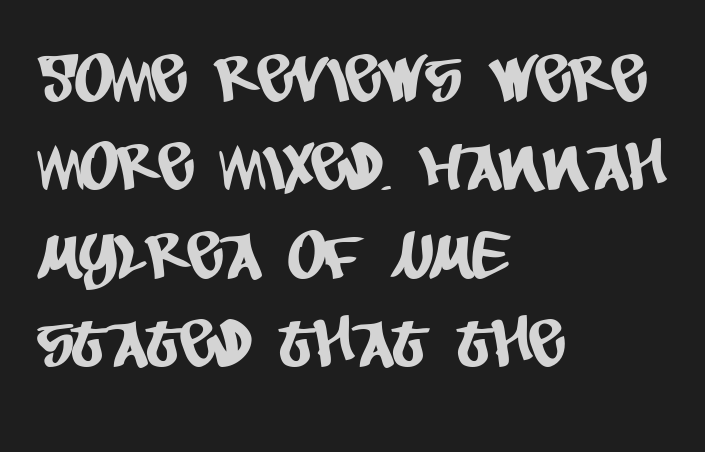
The image shows 66 px condensed sans-serif type; set left-aligned, normal line spacing (1.34x), normal letter spacing, not underlined; low stroke contrast and a large x-height.
